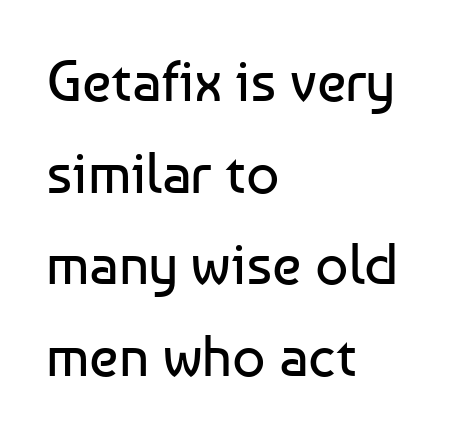
A bare baseline throughout the passage. Proportional: the letters do not fall into vertical columns. A typesetter would mark this as roman, not italic. Examine the stroke ends and you'll find no serifs.
